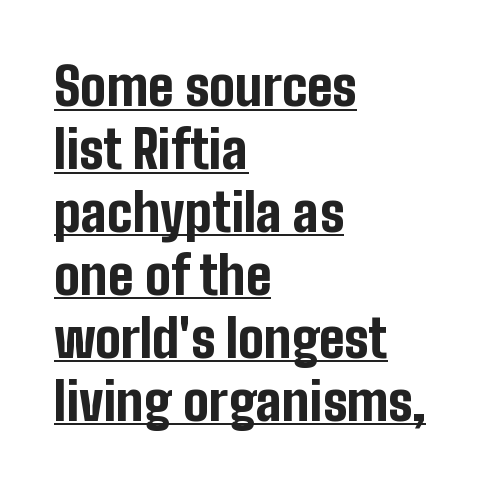
Q: Is the text bold? A: Yes.
Q: Is the text italic (slanted)? A: No, it is upright.
Q: Is the typeface a serif or a sans-serif typeface? A: Sans-serif.
Q: Is the text underlined? A: Yes.
Q: How is the paragraph aligned? A: Left-aligned.
Q: Is the spacing between letters normal or unusually wide? A: Normal.
Q: Width (condensed, normal, or wide)? A: Condensed.
Q: Stroke contrast? A: Low.
Q: x-height? A: Medium.
Q: Monospaced? A: No.
